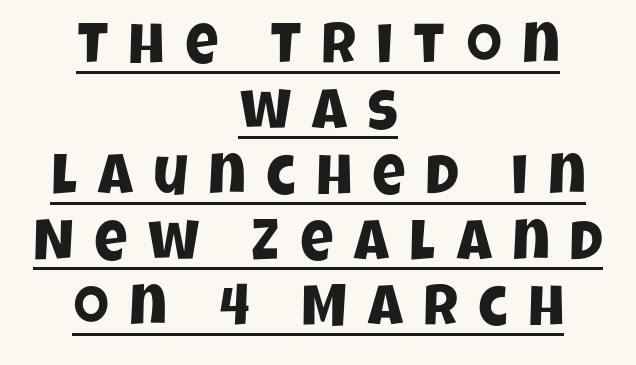
{"serif": "no", "width": "condensed", "stroke_contrast": "low", "x_height": "large", "monospaced": "no", "underline": "yes", "align": "center", "line_spacing": "tight", "line_spacing_ratio": 1.15, "letter_spacing": "wide", "letter_spacing_em": 0.36, "glyph_px": 57}
